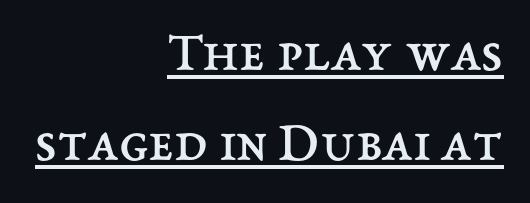
The image shows 58 px regular-weight type, upright; set right-aligned, normal line spacing (1.55x), normal letter spacing, underlined; medium stroke contrast and a medium x-height.
